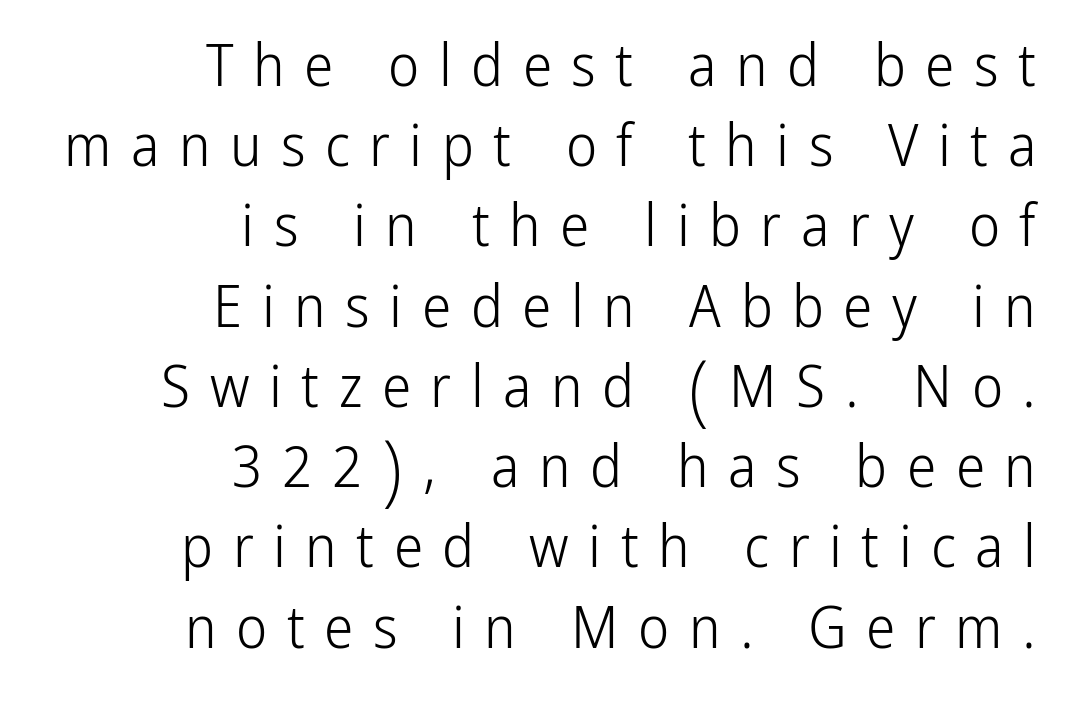
{"serif": "no", "italic": "no", "bold": "no", "weight": "light", "width": "condensed", "stroke_contrast": "low", "x_height": "medium", "monospaced": "no", "underline": "no", "align": "right", "line_spacing": "normal", "line_spacing_ratio": 1.36, "letter_spacing": "wide", "letter_spacing_em": 0.33, "glyph_px": 59}
